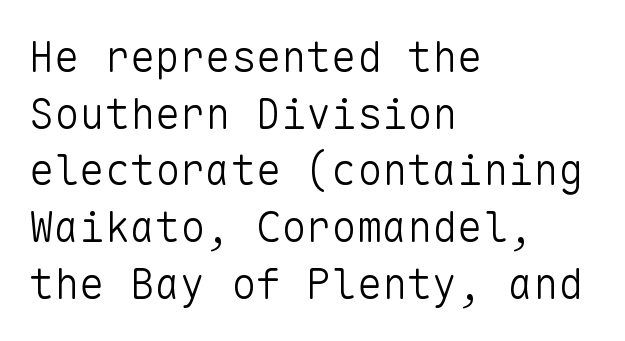
The image shows 42 px light sans-serif type, upright, monospaced; set left-aligned, normal line spacing (1.35x), normal letter spacing, not underlined; low stroke contrast and a medium x-height.
